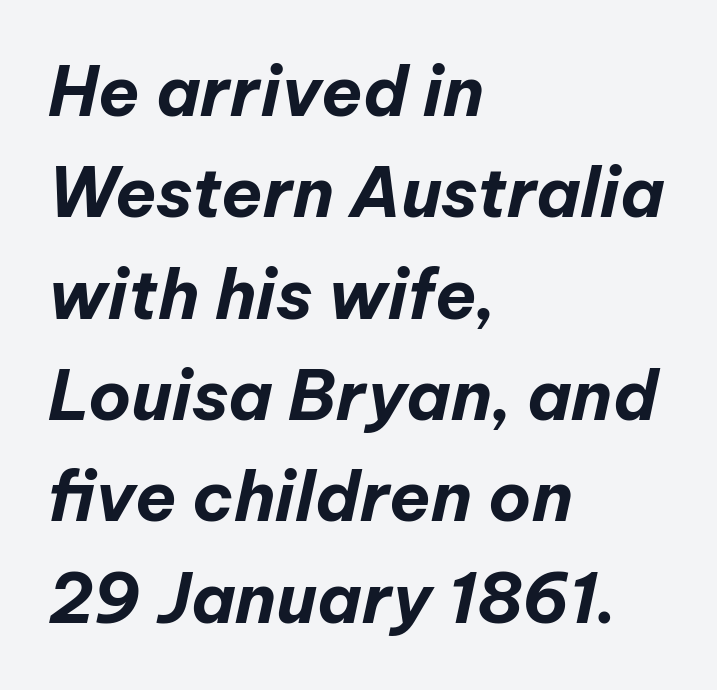
The image shows 68 px bold type, italic (leaning right); set left-aligned, normal line spacing (1.49x), normal letter spacing, not underlined; low stroke contrast and a medium x-height.
